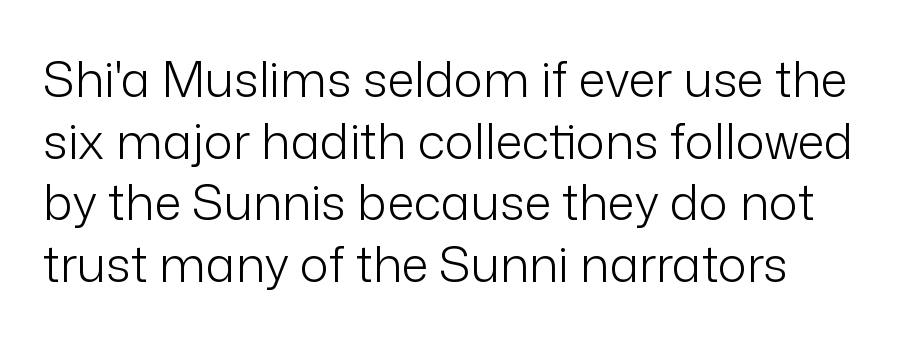
{"serif": "no", "italic": "no", "bold": "no", "weight": "light", "width": "normal", "stroke_contrast": "low", "x_height": "medium", "monospaced": "no", "underline": "no", "line_spacing": "normal", "line_spacing_ratio": 1.26, "letter_spacing": "normal", "letter_spacing_em": 0.0, "glyph_px": 49}
